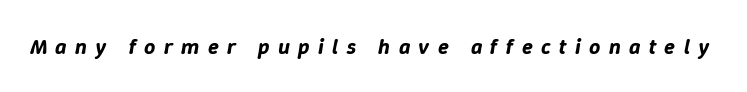
The image shows 22 px text type, italic (leaning right); set unusually wide letter spacing (+0.38 em), not underlined.
